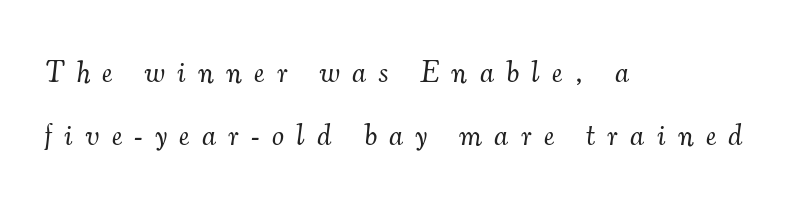
The image shows 30 px light serif type, italic (leaning right); set left-aligned, loose line spacing (2.09x), unusually wide letter spacing (+0.42 em), not underlined; medium stroke contrast and a small x-height.
